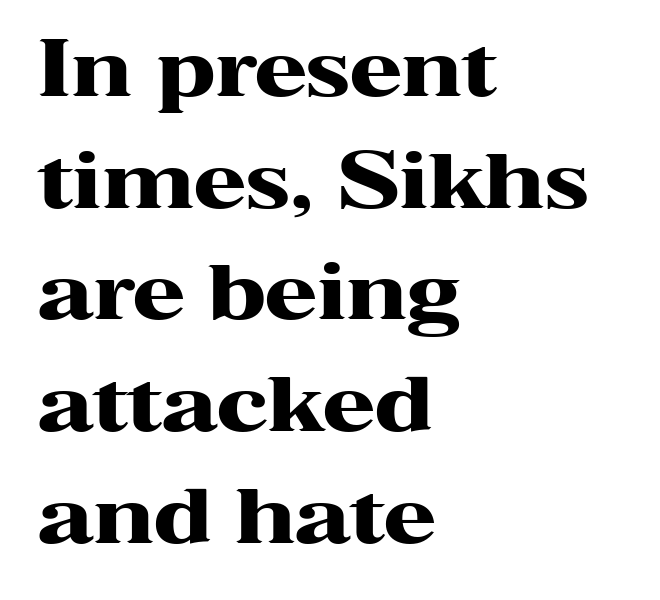
{"serif": "yes", "italic": "no", "bold": "yes", "weight": "heavy", "width": "wide", "stroke_contrast": "high", "x_height": "medium", "monospaced": "no", "underline": "no", "align": "left", "line_spacing": "normal", "line_spacing_ratio": 1.47, "letter_spacing": "normal", "letter_spacing_em": 0.0, "glyph_px": 76}
